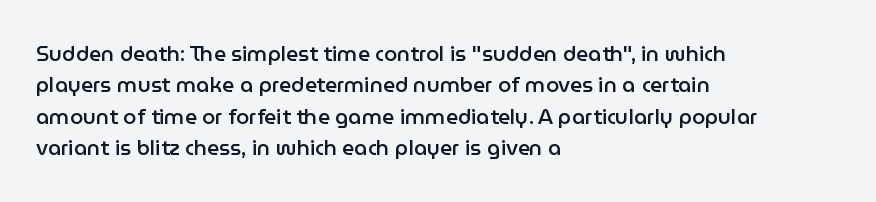
{"italic": "no", "bold": "semi", "underline": "no", "align": "left", "line_spacing": "normal", "line_spacing_ratio": 1.5, "letter_spacing": "normal", "letter_spacing_em": 0.0, "glyph_px": 21}
